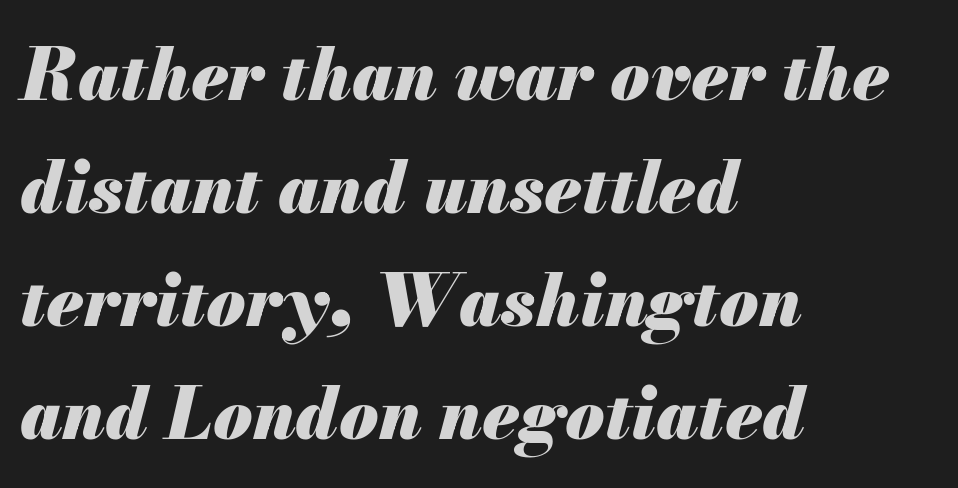
No word sits above an underline. Tracking value appears to be zero — textbook default spacing. The letters advance in unequal steps, a hallmark of proportional type. The lines in this sample share a left origin and differ only in where they stop. Yep, that's italic — everything's leaning. Each glyph is drawn with heavy, bold strokes.
